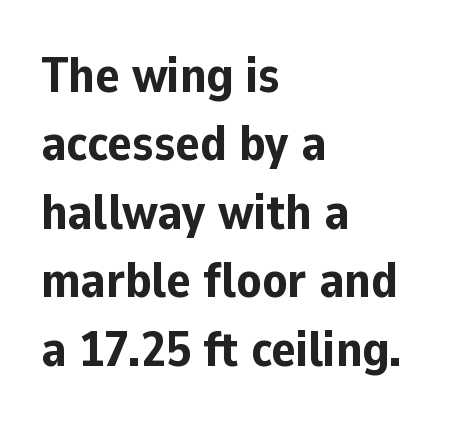
Q: Is the text bold? A: Yes.
Q: Is the text italic (slanted)? A: No, it is upright.
Q: Is the typeface a serif or a sans-serif typeface? A: Sans-serif.
Q: Is the text underlined? A: No.
Q: How is the paragraph aligned? A: Left-aligned.
Q: Is the spacing between letters normal or unusually wide? A: Normal.
Q: Is the spacing between lines tight, normal or loose? A: Normal.
Q: Width (condensed, normal, or wide)? A: Normal.
Q: Stroke contrast? A: Low.
Q: x-height? A: Medium.
Q: Monospaced? A: No.
